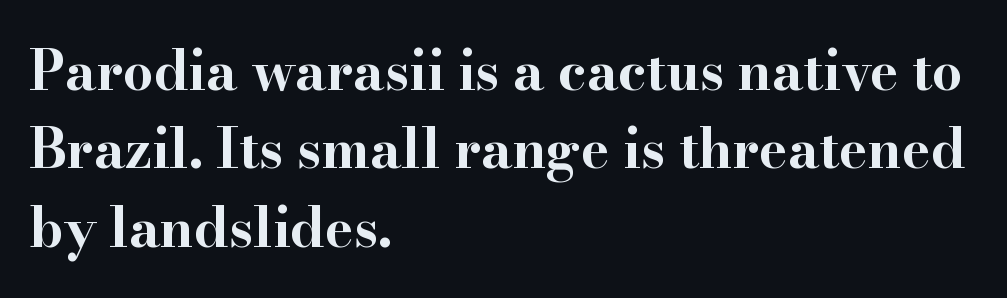
{"serif": "yes", "italic": "no", "bold": "yes", "weight": "bold", "width": "wide", "stroke_contrast": "high", "x_height": "small", "monospaced": "no", "underline": "no", "align": "left", "line_spacing": "normal", "line_spacing_ratio": 1.45, "letter_spacing": "normal", "letter_spacing_em": 0.0, "glyph_px": 54}
